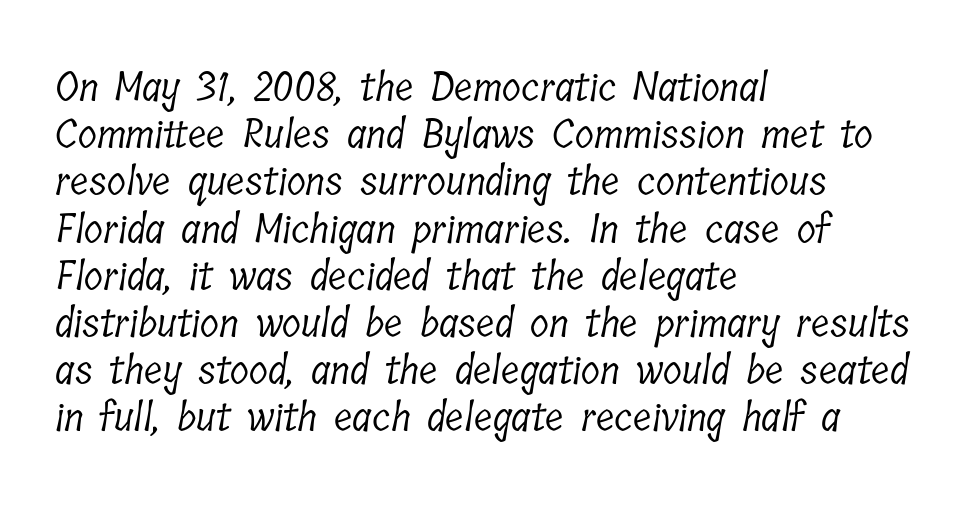
The image shows 39 px light, condensed serif type; set left-aligned, line spacing 1.21x, normal letter spacing, not underlined; low stroke contrast and a medium x-height.
